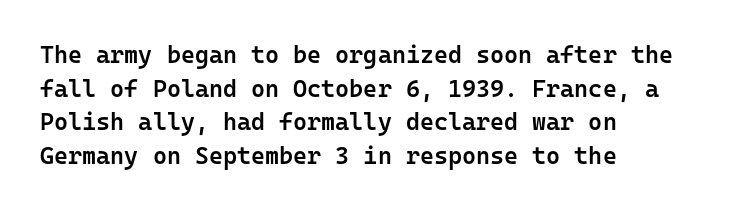
Q: Is the text bold? A: Semi-bold.
Q: Is the text italic (slanted)? A: No, it is upright.
Q: Is the text underlined? A: No.
Q: How is the paragraph aligned? A: Left-aligned.
Q: Is the spacing between letters normal or unusually wide? A: Normal.
Q: Is the spacing between lines tight, normal or loose? A: Normal.
